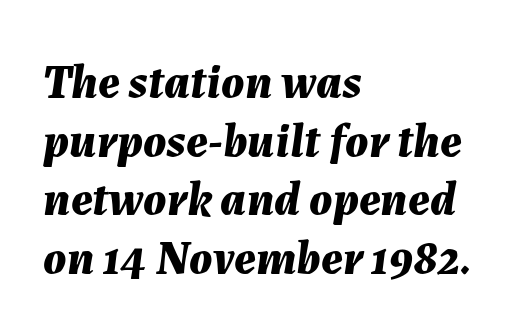
There's an unmistakable incline to the writing here. Here the designer chose a conventional face with non-uniform glyph widths. Words appear dense and cohesive because spacing is normal. Nobody drew a line under any word here. A student would call this left alignment; a typographer would say flush left, rag right. These lines carry a lot of weight — the face is fully bold.
